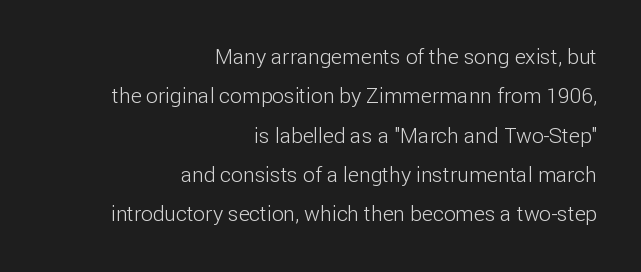
{"italic": "no", "bold": "no", "underline": "no", "align": "right", "line_spacing_ratio": 1.87, "letter_spacing": "normal", "letter_spacing_em": 0.0, "glyph_px": 21}
